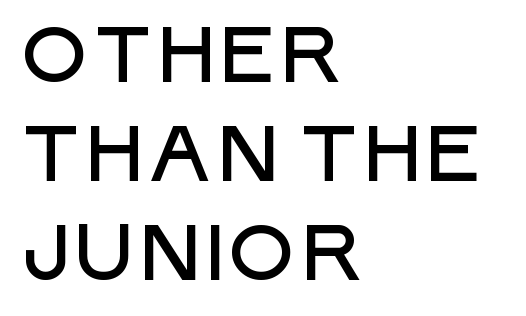
This rendering employs a face without finishing strokes, i.e., a sans-serif. The letters stand straight up with perfectly vertical stems. Spacing between characters is what you'd get straight out of the box. Whoever set this chose a conventional vertical rhythm.
